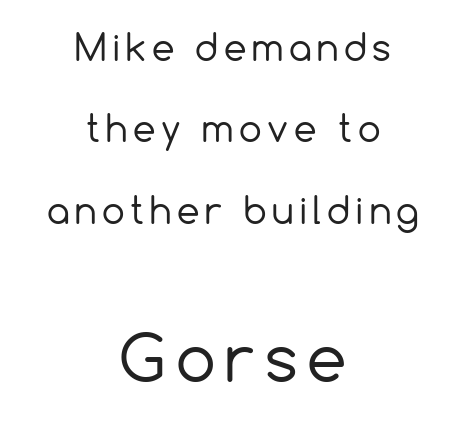
The image shows 63 px regular-weight sans-serif type, upright; set centered, loose line spacing (2.26x), not underlined; the second (bottom) block is 1.75x larger; a medium x-height.
